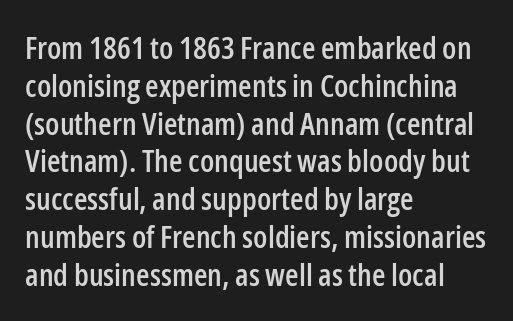
The image shows 31 px condensed sans-serif type, upright; set left-aligned, line spacing 1.22x, normal letter spacing, not underlined; low stroke contrast and a medium x-height.
